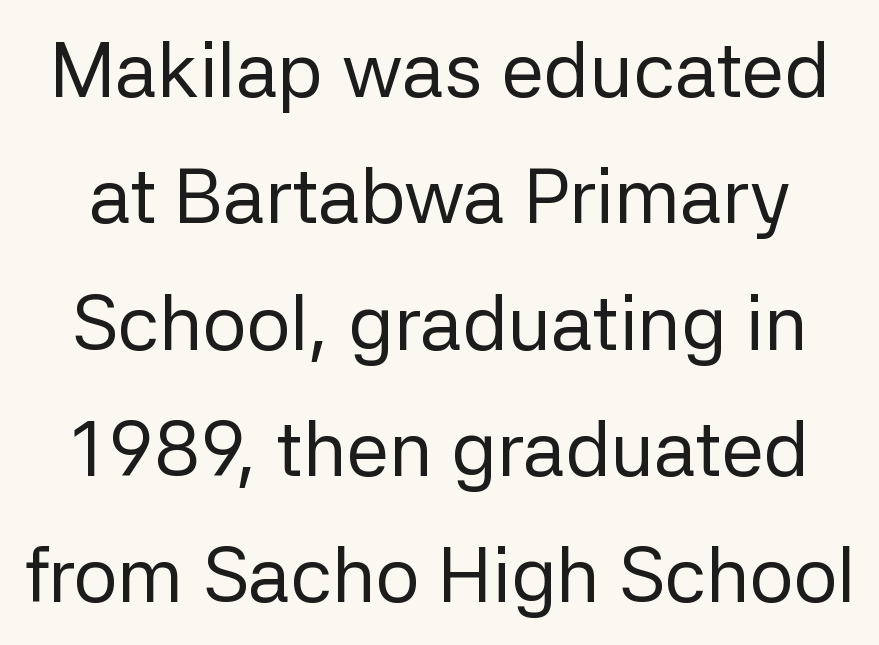
{"serif": "no", "italic": "no", "bold": "no", "weight": "regular", "width": "normal", "stroke_contrast": "low", "x_height": "medium", "monospaced": "no", "underline": "no", "line_spacing": "normal", "line_spacing_ratio": 1.64, "letter_spacing": "normal", "letter_spacing_em": 0.0, "glyph_px": 77}
